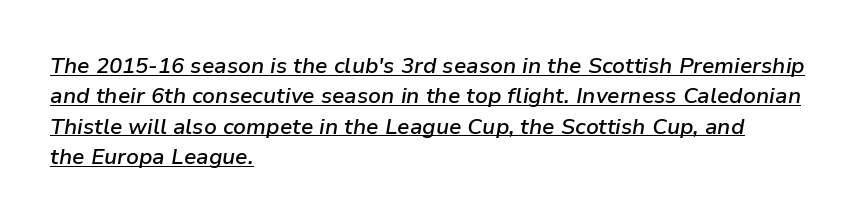
The image shows 22 px text type, italic (leaning right); set left-aligned, normal line spacing (1.38x), normal letter spacing, underlined.
